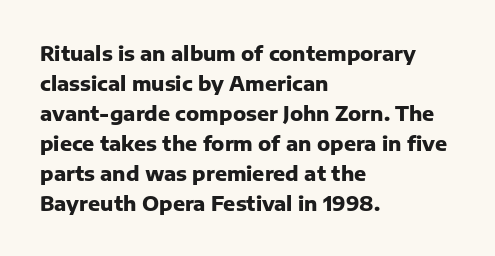
The image shows 20 px bold type, upright; set left-aligned, normal line spacing (1.5x), normal letter spacing, not underlined.
